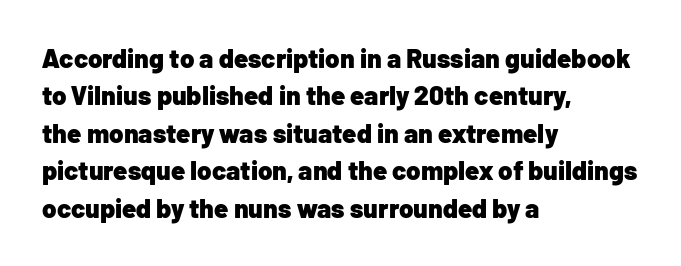
{"italic": "no", "bold": "yes", "underline": "no", "align": "left", "line_spacing": "normal", "line_spacing_ratio": 1.44, "letter_spacing": "normal", "letter_spacing_em": 0.0, "glyph_px": 26}
